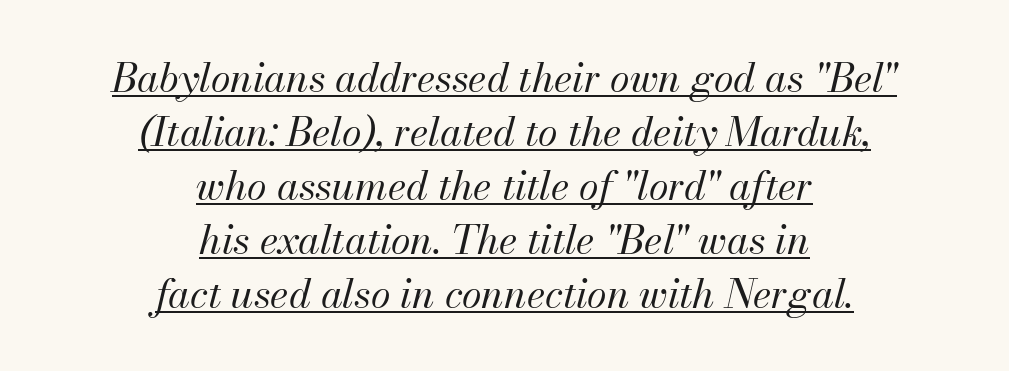
Short and long lines alike share a common midpoint. Leading matches the norm, producing a regular column. This is not heavy type; no bold has been used. Designer's note — italics engaged. A typesetter would call this zero additional tracking.
